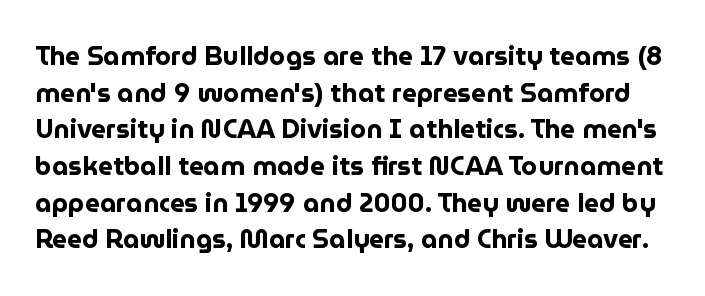
{"italic": "no", "bold": "yes", "underline": "no", "line_spacing": "normal", "line_spacing_ratio": 1.41, "letter_spacing": "normal", "letter_spacing_em": 0.0, "glyph_px": 26}
